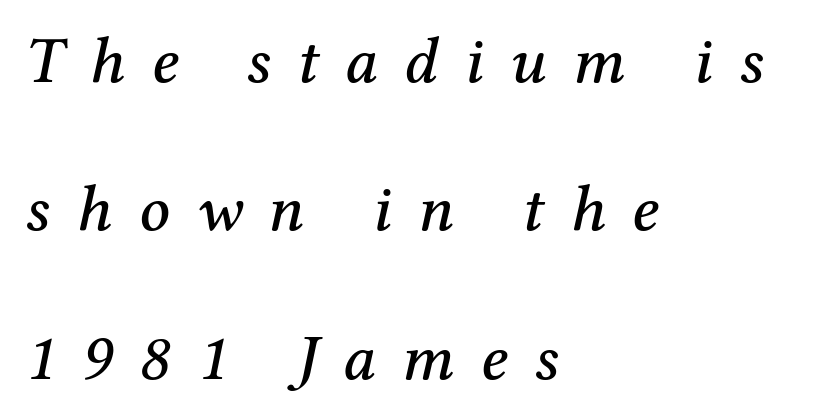
The image shows 66 px serif type, italic (leaning right); set left-aligned, loose line spacing (2.25x), unusually wide letter spacing (+0.4 em), not underlined; medium stroke contrast and a medium x-height.
